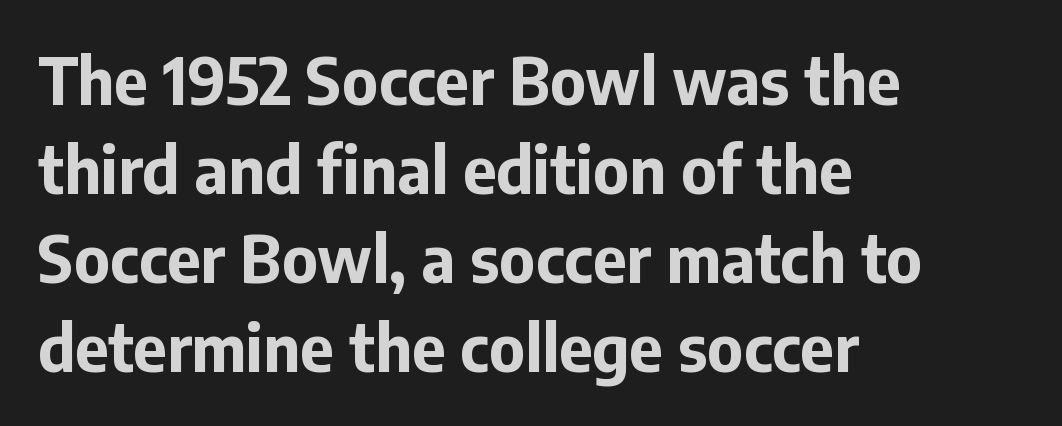
Notice how thick the strokes are: this is what a full bold looks like. The characters display no serif detailing; their extremities are plain. Check under the words: just untouched page. Letter spacing: default.
